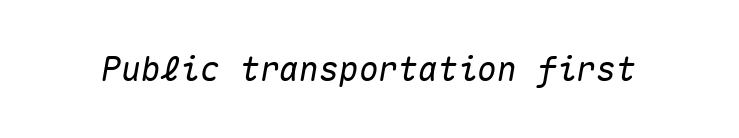
Q: Is the text italic (slanted)? A: Yes, it leans right by about 10 degrees.
Q: Is the text underlined? A: No.
Q: Is the spacing between letters normal or unusually wide? A: Normal.
Q: Width (condensed, normal, or wide)? A: Normal.
Q: Stroke contrast? A: Medium.
Q: x-height? A: Medium.
Q: Monospaced? A: Yes.
